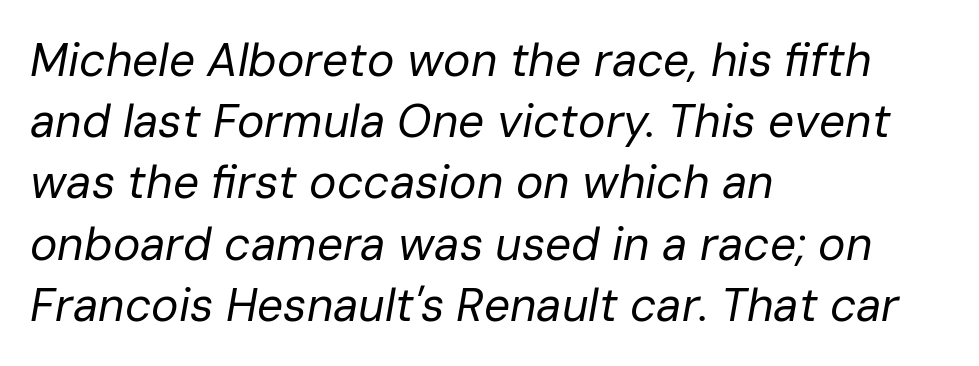
{"italic": "yes", "lean": "right", "slant_degrees": 10, "bold": "no", "weight": "regular", "width": "normal", "stroke_contrast": "low", "x_height": "medium", "monospaced": "no", "underline": "no", "align": "left", "line_spacing": "normal", "line_spacing_ratio": 1.33, "letter_spacing": "normal", "letter_spacing_em": 0.0, "glyph_px": 46}
